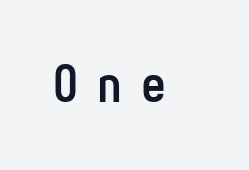
{"serif": "no", "italic": "no", "bold": "yes", "weight": "semibold", "width": "condensed", "stroke_contrast": "low", "x_height": "medium", "monospaced": "yes", "underline": "no", "letter_spacing": "wide", "letter_spacing_em": 0.38, "glyph_px": 50}
